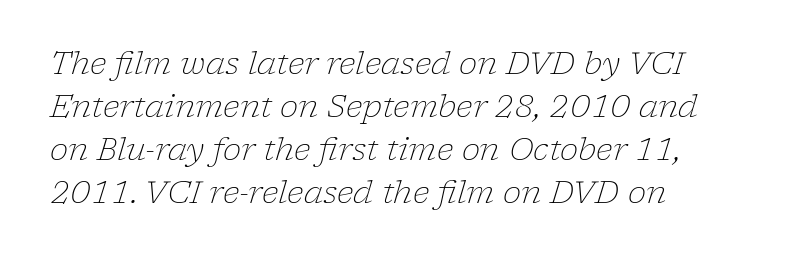
The image shows 31 px light serif type, italic (leaning right); set left-aligned, normal line spacing (1.39x), normal letter spacing, not underlined; low stroke contrast and a medium x-height.
